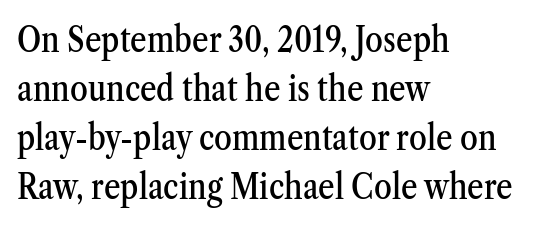
{"serif": "yes", "italic": "no", "width": "condensed", "stroke_contrast": "medium", "x_height": "medium", "monospaced": "no", "underline": "no", "align": "left", "line_spacing": "normal", "line_spacing_ratio": 1.36, "letter_spacing": "normal", "letter_spacing_em": 0.0, "glyph_px": 36}
